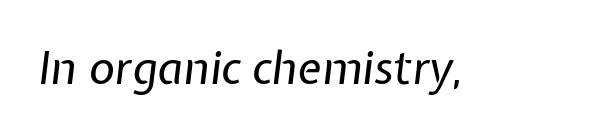
Q: Is the text bold? A: No.
Q: Is the text italic (slanted)? A: Yes, it leans right by about 7 degrees.
Q: Is the text underlined? A: No.
Q: Is the spacing between letters normal or unusually wide? A: Normal.
Q: Width (condensed, normal, or wide)? A: Normal.
Q: Stroke contrast? A: Low.
Q: x-height? A: Medium.
Q: Monospaced? A: No.
